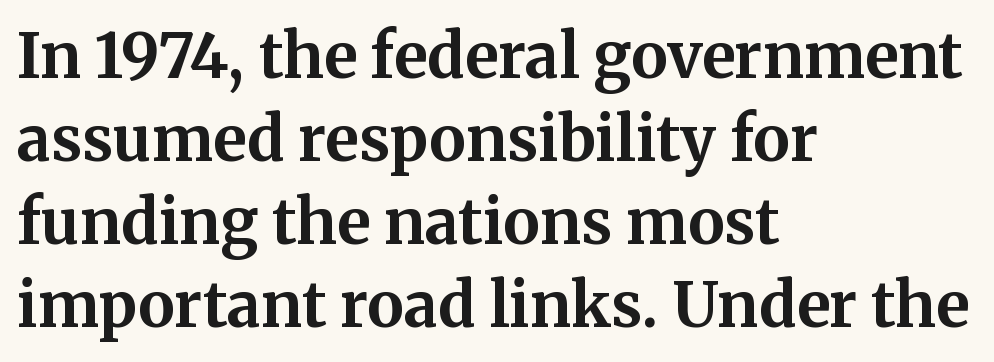
The image shows 62 px bold serif type, upright; set left-aligned, normal line spacing (1.34x), normal letter spacing, not underlined; medium stroke contrast and a medium x-height.
